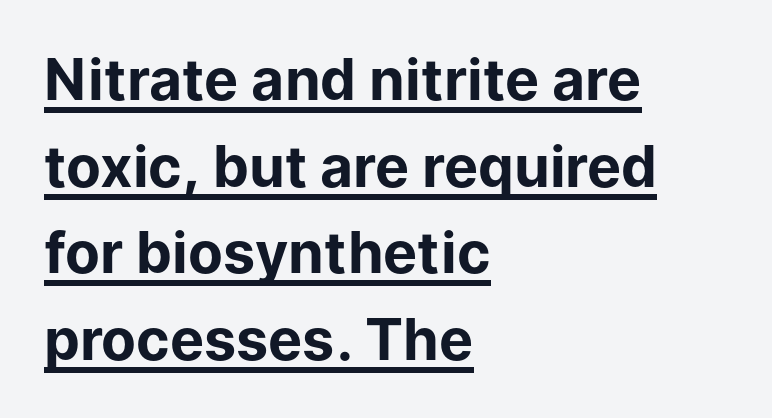
Q: Is the text bold? A: Yes.
Q: Is the text italic (slanted)? A: No, it is upright.
Q: Is the typeface a serif or a sans-serif typeface? A: Sans-serif.
Q: Is the text underlined? A: Yes.
Q: How is the paragraph aligned? A: Left-aligned.
Q: Is the spacing between letters normal or unusually wide? A: Normal.
Q: Is the spacing between lines tight, normal or loose? A: Normal.
Q: Width (condensed, normal, or wide)? A: Normal.
Q: Stroke contrast? A: Low.
Q: x-height? A: Medium.
Q: Monospaced? A: No.
